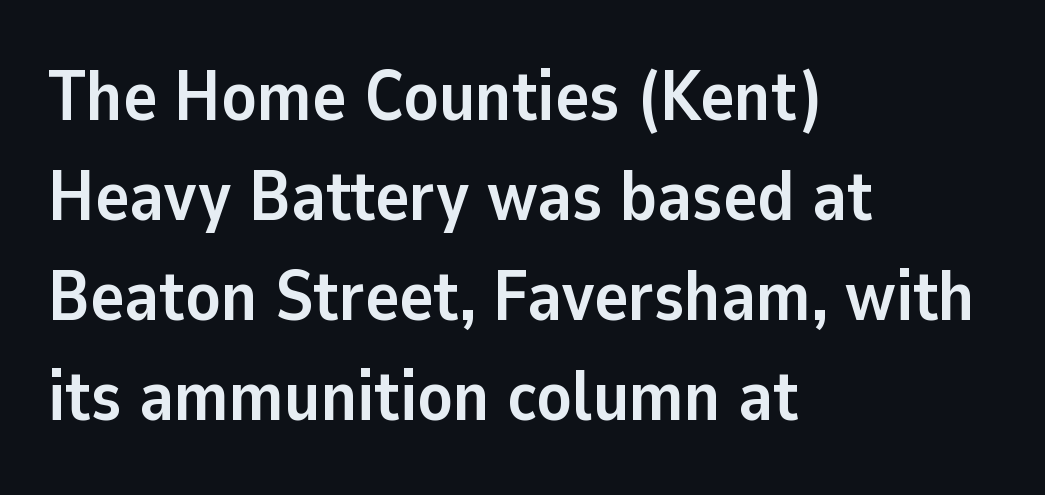
Words appear dense and cohesive because spacing is normal. The font family rendered here belongs to the sans-serif group. A classic flush-left, rag-right setting is used for this passage. The specimen omits any rule beneath the text block's lines. Thick stems and heavy bowls — unmistakably bold. The designer left line spacing at the default.
